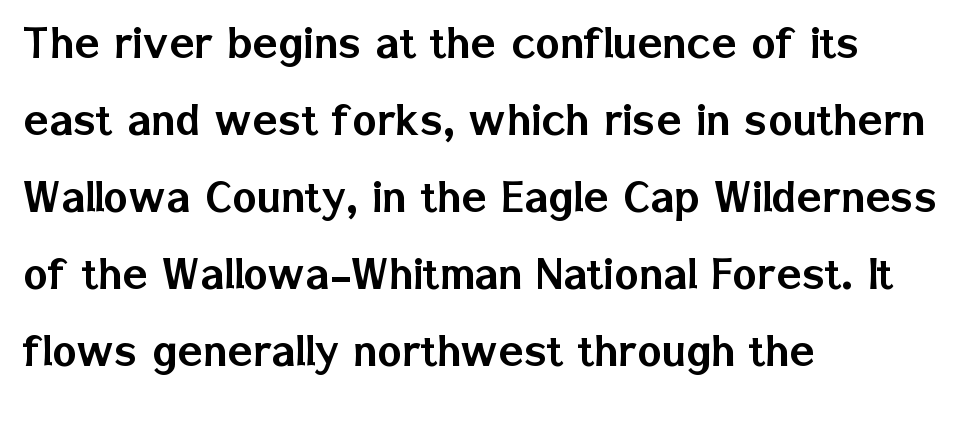
Only glyphs here, with clear space below each row. The typeface chosen for these lines omits serifs. Tall strokes in this sample are plumb rather than angled. The face used here is proportionally spaced, like ordinary book or web type. There is no visible air inserted between adjacent glyphs. Reading down the block, your eye returns to a fixed left position each line.
